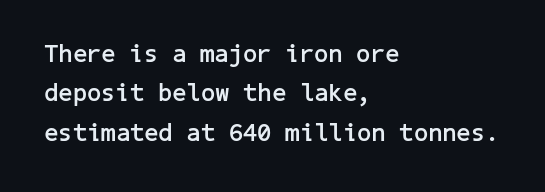
{"italic": "no", "bold": "yes", "underline": "no", "align": "left", "line_spacing": "normal", "line_spacing_ratio": 1.58, "letter_spacing": "normal", "letter_spacing_em": 0.0, "glyph_px": 25}
